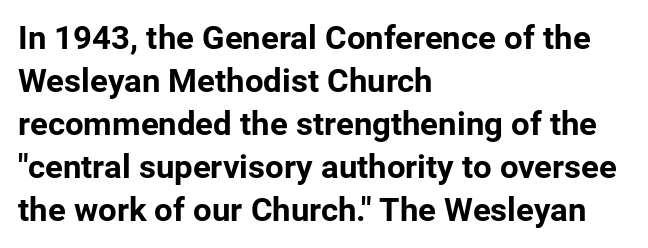
The image shows 33 px bold sans-serif type, upright; set left-aligned, normal line spacing (1.3x), normal letter spacing, not underlined; low stroke contrast and a medium x-height.
